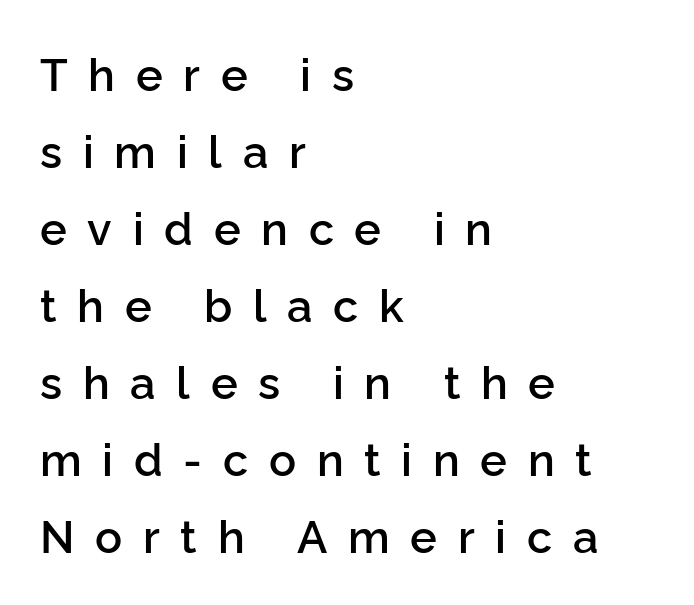
This is sans-serif lettering, the kind often seen on screens and signage. The string is rendered with underlining switched off. Loose tracking; the words dissolve into strings of separated letters. It's the straight-up-and-down kind of type. A typesetter would call this proportional, since set widths differ per character. A student would call this left alignment; a typographer would say flush left, rag right.
